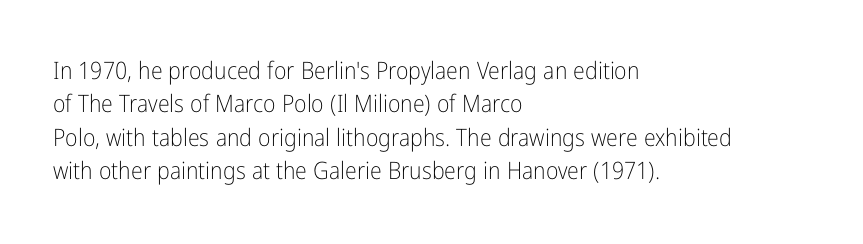
The image shows 24 px text type, upright; set left-aligned, normal line spacing (1.39x), normal letter spacing, not underlined.
